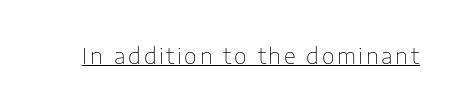
The image shows 22 px text type, upright; set underlined.
